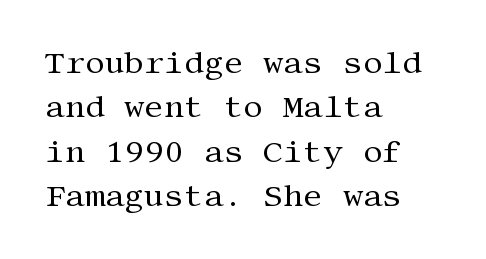
The image shows 31 px regular-weight serif type, upright; set left-aligned, normal line spacing (1.43x), normal letter spacing, not underlined; medium stroke contrast and a large x-height.
